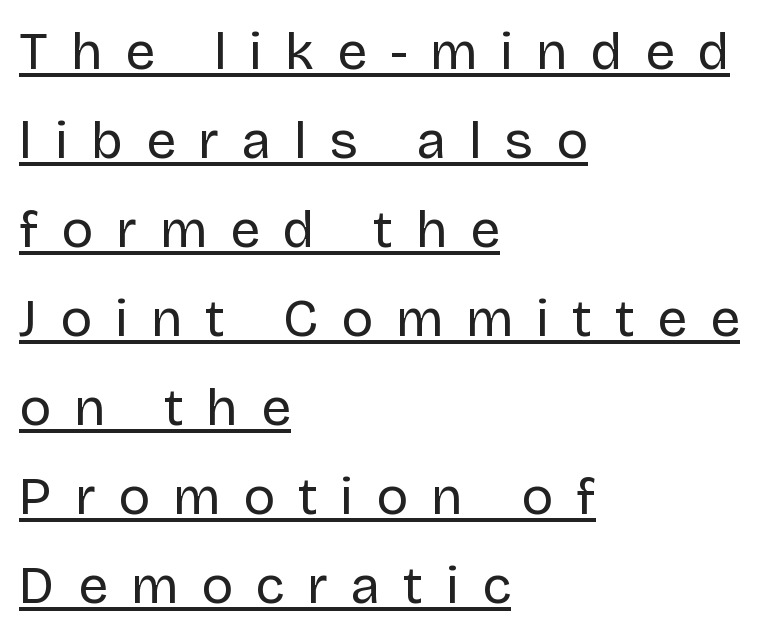
{"serif": "no", "italic": "no", "bold": "no", "weight": "regular", "width": "normal", "stroke_contrast": "low", "x_height": "large", "monospaced": "no", "underline": "yes", "align": "left", "line_spacing": "normal", "line_spacing_ratio": 1.68, "letter_spacing": "wide", "letter_spacing_em": 0.43, "glyph_px": 53}
